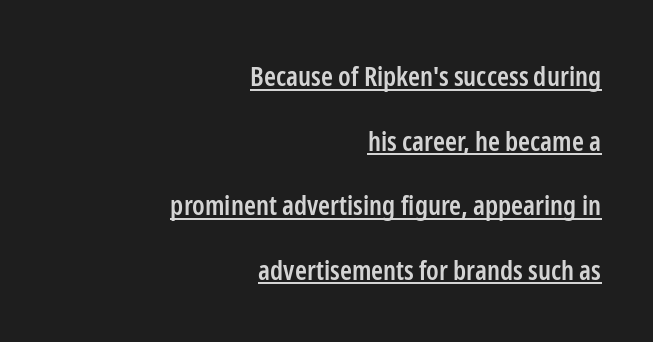
The image shows 27 px text type, upright; set right-aligned, loose line spacing (2.39x), normal letter spacing, underlined.
